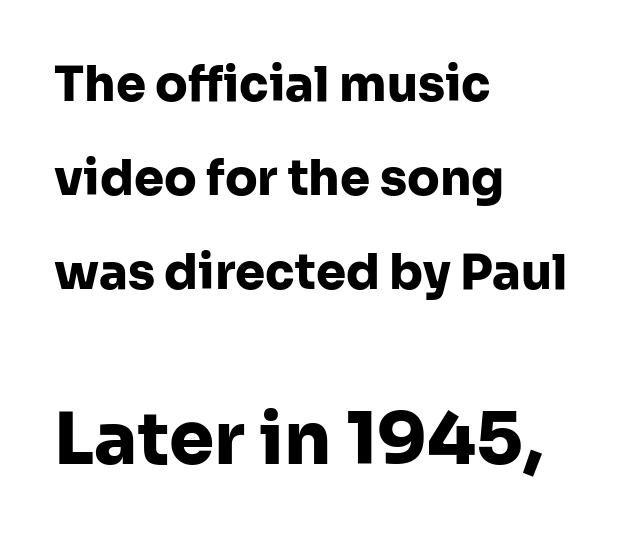
{"serif": "no", "italic": "no", "bold": "yes", "weight": "heavy", "width": "normal", "stroke_contrast": "low", "x_height": "medium", "monospaced": "no", "underline": "no", "align": "left", "line_spacing": "loose", "line_spacing_ratio": 1.96, "letter_spacing": "normal", "letter_spacing_em": 0.0, "larger_block": "second", "size_ratio": 1.5, "glyph_px": 72}
